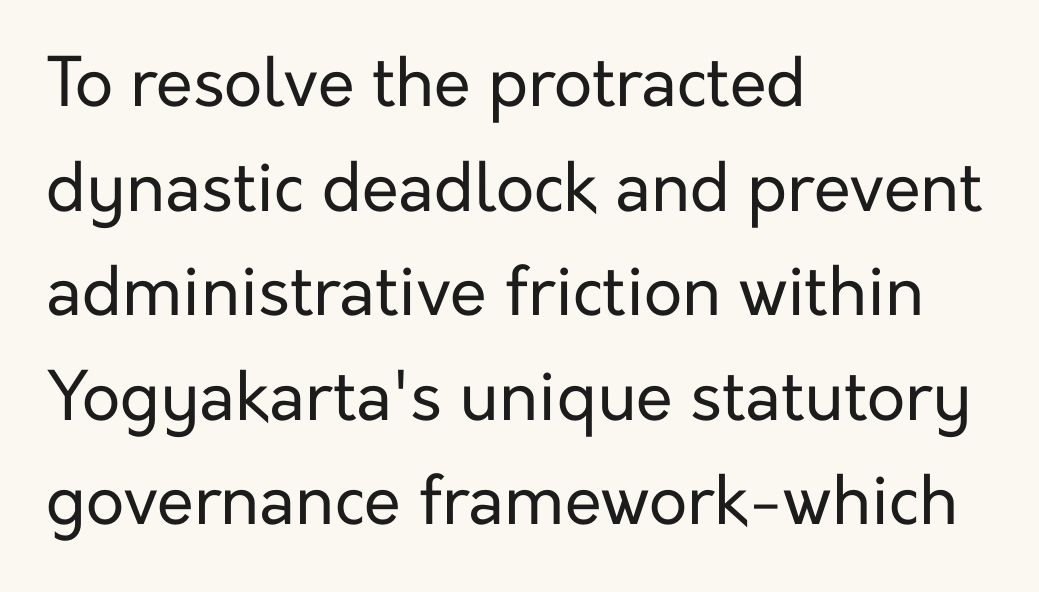
Q: Is the text bold? A: No.
Q: Is the text italic (slanted)? A: No, it is upright.
Q: Is the typeface a serif or a sans-serif typeface? A: Sans-serif.
Q: Is the text underlined? A: No.
Q: How is the paragraph aligned? A: Left-aligned.
Q: Is the spacing between letters normal or unusually wide? A: Normal.
Q: Is the spacing between lines tight, normal or loose? A: Normal.
Q: Width (condensed, normal, or wide)? A: Normal.
Q: Stroke contrast? A: Low.
Q: x-height? A: Medium.
Q: Monospaced? A: No.
